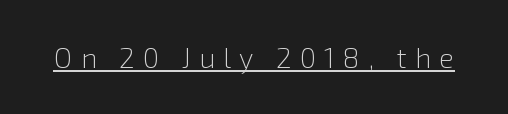
The image shows 28 px light sans-serif type, upright; set unusually wide letter spacing (+0.29 em), underlined; low stroke contrast and a medium x-height.
